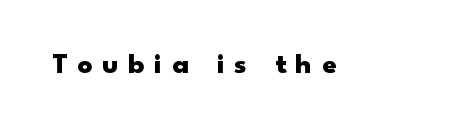
{"serif": "no", "italic": "no", "bold": "yes", "weight": "heavy", "width": "wide", "stroke_contrast": "low", "x_height": "small", "monospaced": "no", "underline": "no", "letter_spacing": "wide", "letter_spacing_em": 0.34, "glyph_px": 29}
